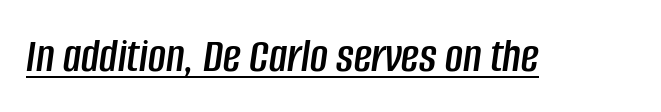
The image shows 49 px condensed type, italic (leaning right); set normal letter spacing, underlined; low stroke contrast and a large x-height.
